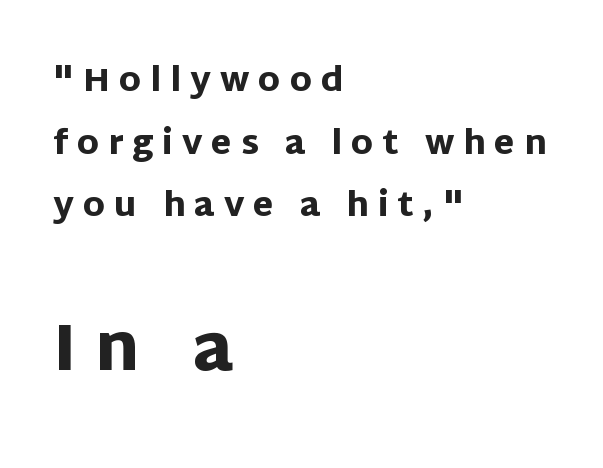
Is there much room between lines? Yes — plenty of vertical air separates them. Italic: no, the glyphs are upright roman. The baseline area is clear. Of the two passages, the one underneath uses the larger point size.
